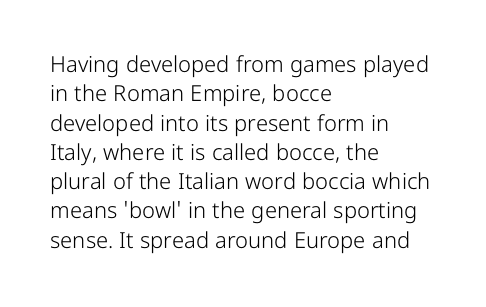
Caption: face not bold, strokes unweighted. Whoever set this chose a conventional vertical rhythm. This sample uses plain, unmodified letter spacing. The lettering stays uniformly vertical, giving the passage a roman look. Rule under the text: the space is simply empty.
